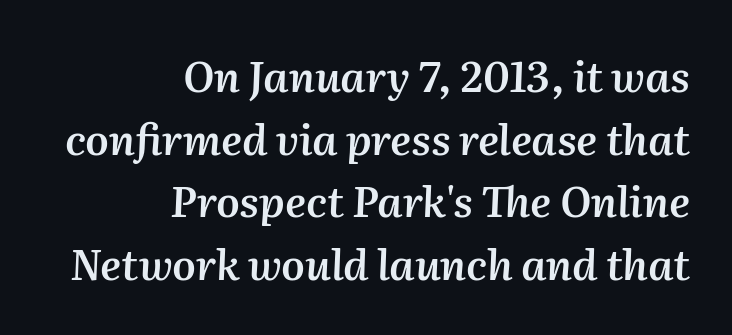
{"italic": "yes", "lean": "right", "slant_degrees": 2, "bold": "semi", "weight": "semibold", "width": "normal", "stroke_contrast": "medium", "x_height": "medium", "monospaced": "no", "underline": "no", "align": "right", "line_spacing": "normal", "line_spacing_ratio": 1.49, "letter_spacing": "normal", "letter_spacing_em": 0.0, "glyph_px": 42}
